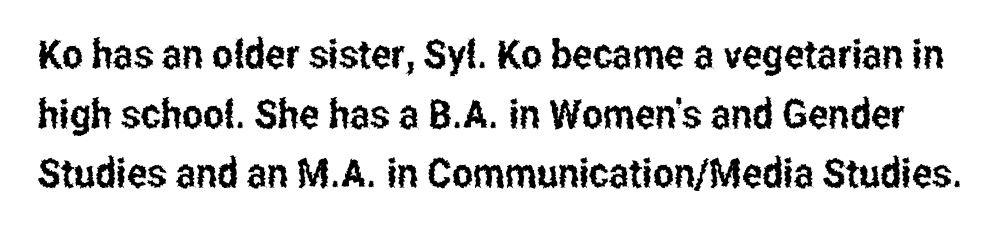
Q: Is the text italic (slanted)? A: No, it is upright.
Q: Is the typeface a serif or a sans-serif typeface? A: Sans-serif.
Q: Is the text underlined? A: No.
Q: Is the spacing between letters normal or unusually wide? A: Normal.
Q: Is the spacing between lines tight, normal or loose? A: Normal.
Q: Width (condensed, normal, or wide)? A: Condensed.
Q: Stroke contrast? A: Low.
Q: x-height? A: Medium.
Q: Monospaced? A: No.
